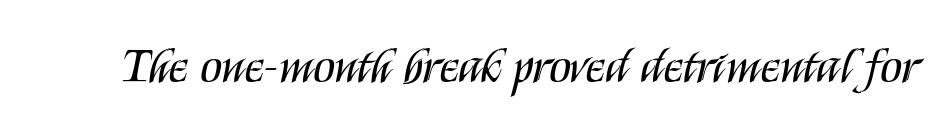
Q: Is the text bold? A: No.
Q: Is the text italic (slanted)? A: Yes.
Q: Is the typeface a serif or a sans-serif typeface? A: Sans-serif.
Q: Is the text underlined? A: No.
Q: Is the spacing between letters normal or unusually wide? A: Normal.
Q: Width (condensed, normal, or wide)? A: Condensed.
Q: Stroke contrast? A: Medium.
Q: x-height? A: Large.
Q: Monospaced? A: No.
